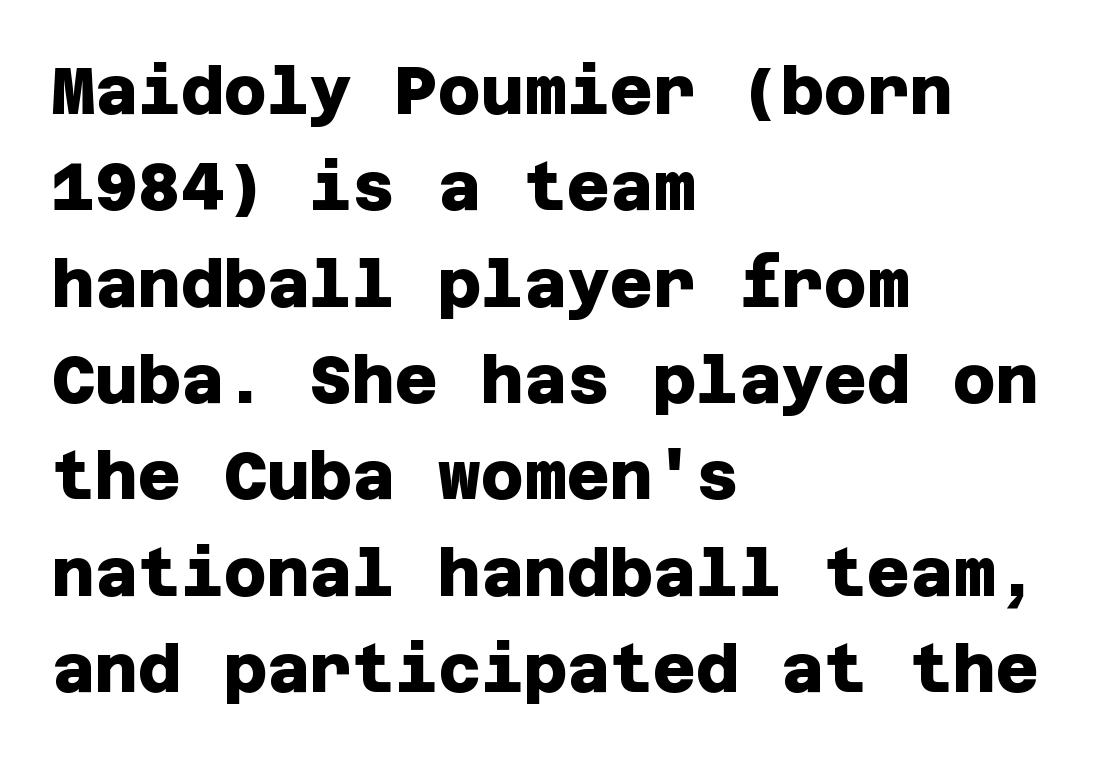
{"serif": "no", "bold": "yes", "weight": "heavy", "width": "normal", "stroke_contrast": "low", "x_height": "large", "underline": "no", "align": "left", "line_spacing": "normal", "line_spacing_ratio": 1.46, "letter_spacing": "normal", "letter_spacing_em": 0.0, "glyph_px": 66}
